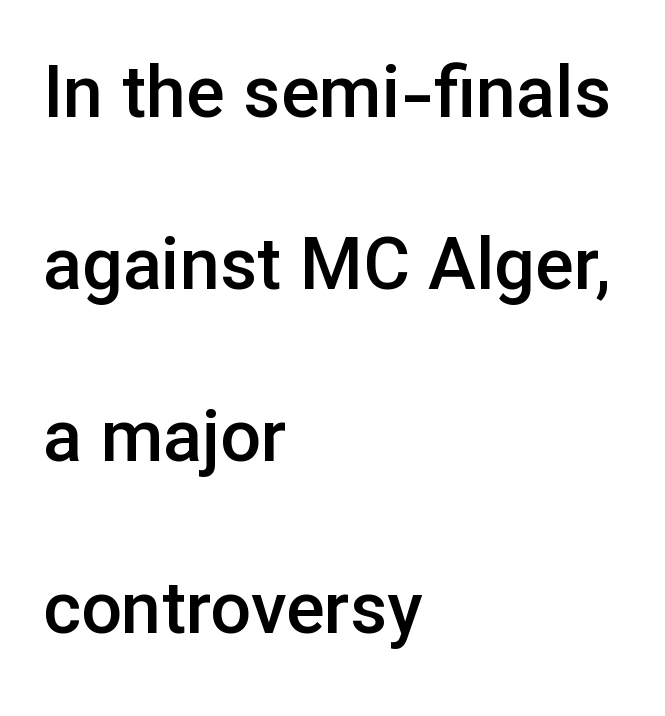
Q: Is the text bold? A: Semi-bold.
Q: Is the text italic (slanted)? A: No, it is upright.
Q: Is the typeface a serif or a sans-serif typeface? A: Sans-serif.
Q: Is the text underlined? A: No.
Q: How is the paragraph aligned? A: Left-aligned.
Q: Is the spacing between letters normal or unusually wide? A: Normal.
Q: Is the spacing between lines tight, normal or loose? A: Loose.
Q: Width (condensed, normal, or wide)? A: Normal.
Q: Stroke contrast? A: Low.
Q: x-height? A: Medium.
Q: Monospaced? A: No.
